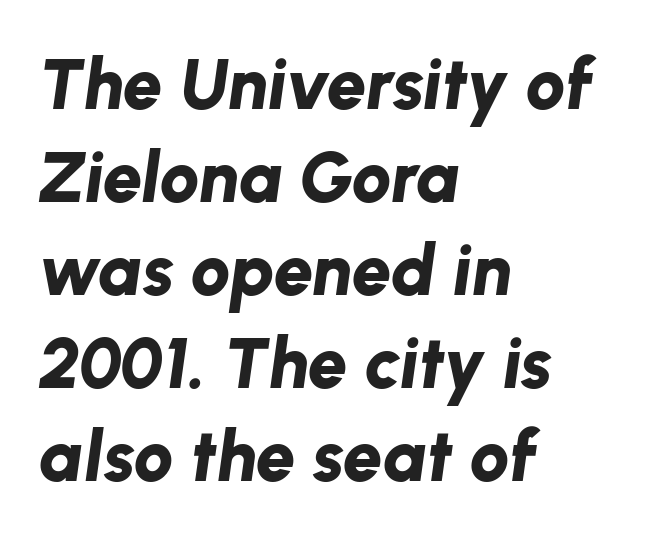
There's an unmistakable incline to the writing here. Looks like regular typesetting: each glyph gets only the width it needs. Reading down the block, your eye returns to a fixed left position each line. Compared with typical body copy, the letter spacing here is the same.
